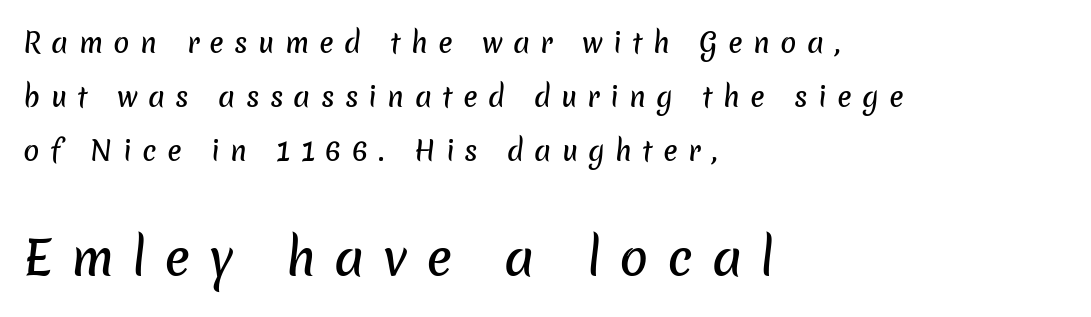
The image shows 48 px sans-serif type; set left-aligned, loose line spacing (2.0x), unusually wide letter spacing (+0.38 em), not underlined; the second (bottom) block is 1.78x larger; low stroke contrast and a medium x-height.
